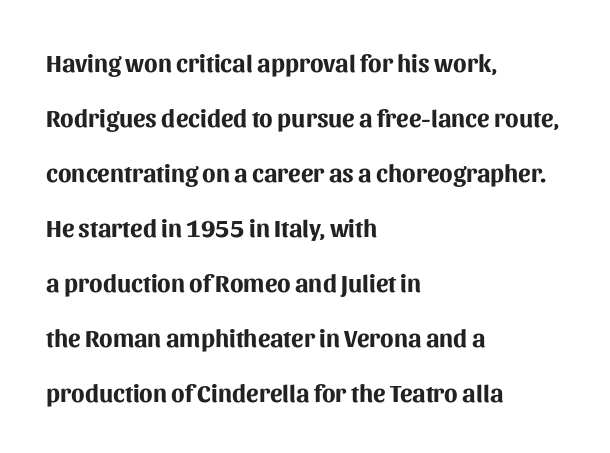
{"italic": "no", "bold": "yes", "underline": "no", "align": "left", "line_spacing": "loose", "line_spacing_ratio": 2.2, "letter_spacing": "normal", "letter_spacing_em": 0.0, "glyph_px": 25}
